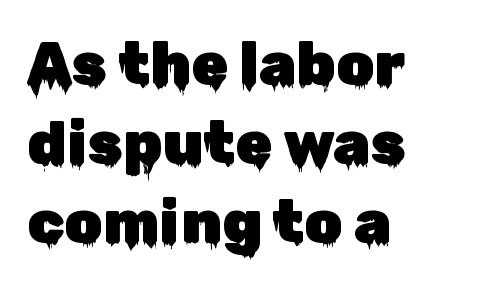
Q: Is the text italic (slanted)? A: No, it is upright.
Q: Is the typeface a serif or a sans-serif typeface? A: Sans-serif.
Q: Is the text underlined? A: No.
Q: How is the paragraph aligned? A: Left-aligned.
Q: Is the spacing between letters normal or unusually wide? A: Normal.
Q: Is the spacing between lines tight, normal or loose? A: Normal.
Q: Width (condensed, normal, or wide)? A: Normal.
Q: Stroke contrast? A: Low.
Q: x-height? A: Medium.
Q: Monospaced? A: No.
